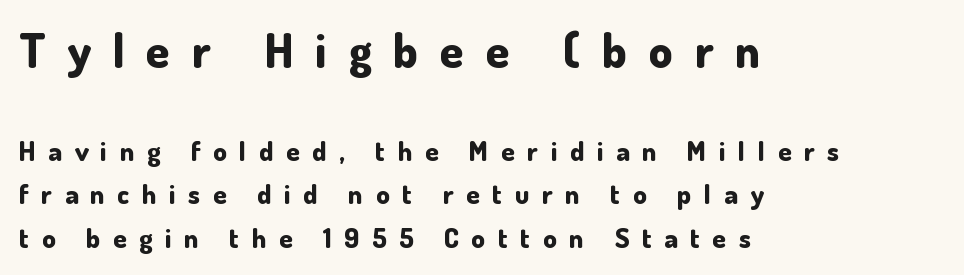
{"serif": "no", "italic": "no", "bold": "yes", "weight": "bold", "width": "normal", "stroke_contrast": "low", "x_height": "small", "monospaced": "no", "underline": "no", "align": "left", "line_spacing": "normal", "line_spacing_ratio": 1.62, "letter_spacing": "wide", "letter_spacing_em": 0.47, "larger_block": "first", "size_ratio": 1.74, "glyph_px": 47}
